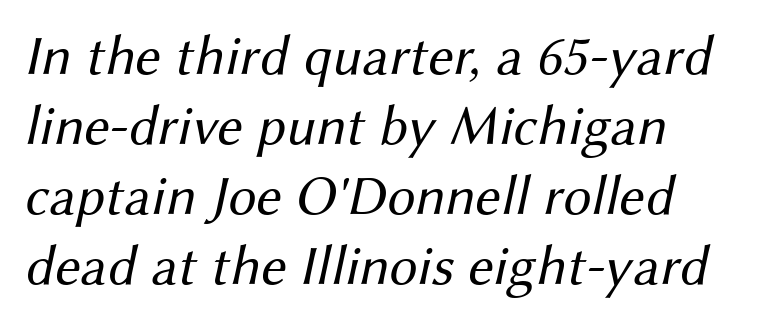
{"serif": "no", "bold": "no", "weight": "regular", "width": "normal", "stroke_contrast": "medium", "x_height": "medium", "monospaced": "no", "underline": "no", "align": "left", "line_spacing": "normal", "line_spacing_ratio": 1.25, "letter_spacing": "normal", "letter_spacing_em": 0.0, "glyph_px": 56}
